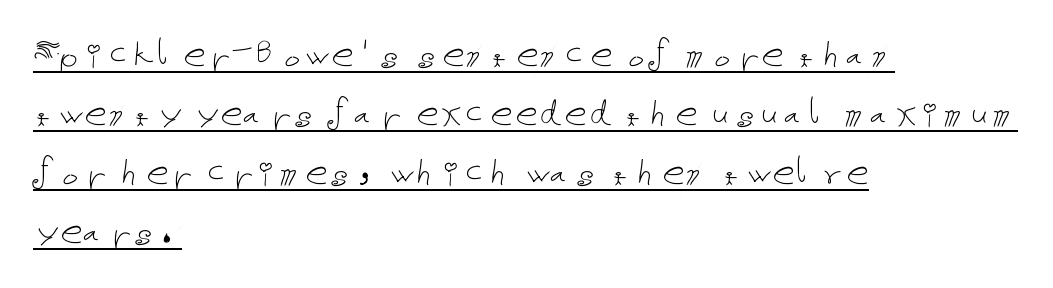
The image shows 44 px thin type, upright; set left-aligned, normal line spacing (1.34x), normal letter spacing, underlined; low stroke contrast and a medium x-height.
